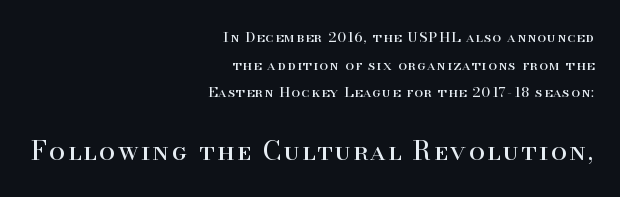
Q: Is the text bold? A: No.
Q: Is the text italic (slanted)? A: No, it is upright.
Q: Is the text underlined? A: No.
Q: How is the paragraph aligned? A: Right-aligned.
Q: Is the spacing between lines tight, normal or loose? A: Loose.
Q: Which block of text is set in a larger size, the first (top) or the second (bottom)? A: The second (bottom) one.
